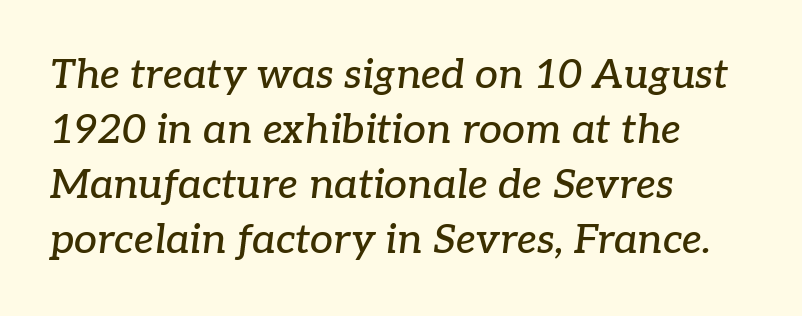
{"serif": "yes", "italic": "yes", "lean": "right", "slant_degrees": 7, "width": "normal", "stroke_contrast": "low", "x_height": "medium", "monospaced": "no", "underline": "no", "align": "left", "line_spacing": "normal", "line_spacing_ratio": 1.34, "letter_spacing": "normal", "letter_spacing_em": 0.0, "glyph_px": 41}
